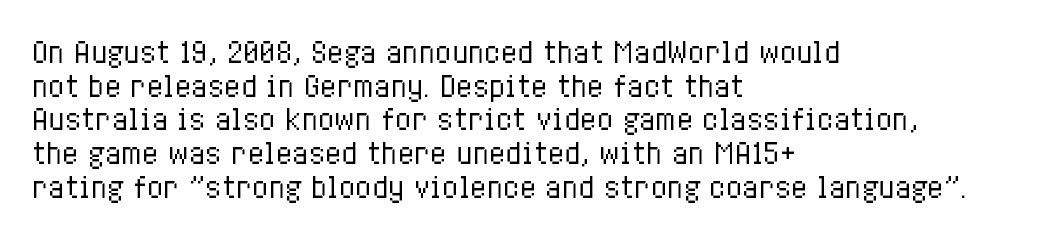
Q: Is the text bold? A: No.
Q: Is the text italic (slanted)? A: No, it is upright.
Q: Is the text underlined? A: No.
Q: How is the paragraph aligned? A: Left-aligned.
Q: Is the spacing between letters normal or unusually wide? A: Normal.
Q: Is the spacing between lines tight, normal or loose? A: Normal.
